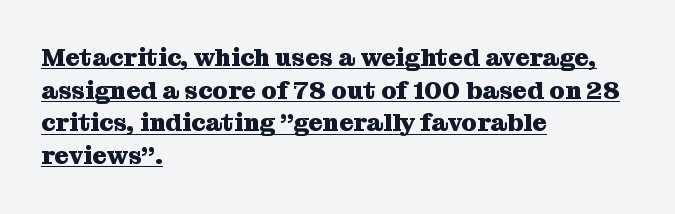
The image shows 25 px bold type, upright; set left-aligned, normal line spacing (1.31x), normal letter spacing, underlined.
